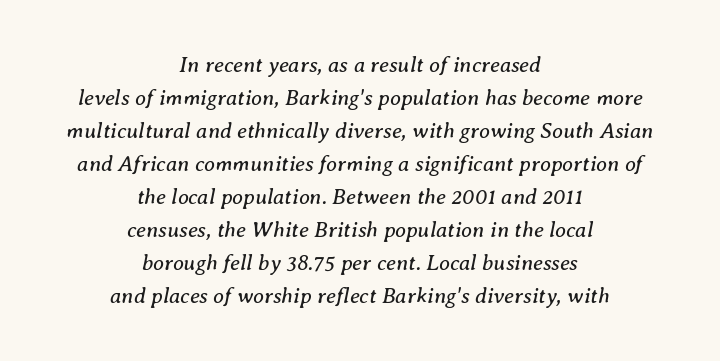
{"italic": "yes", "lean": "right", "slant_degrees": 8, "bold": "no", "underline": "no", "align": "center", "line_spacing": "normal", "line_spacing_ratio": 1.5, "letter_spacing": "normal", "letter_spacing_em": 0.0, "glyph_px": 22}
